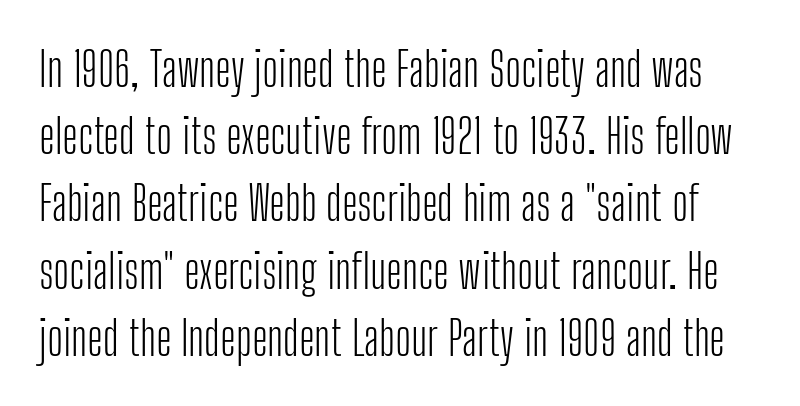
{"serif": "no", "italic": "no", "bold": "no", "weight": "light", "width": "condensed", "stroke_contrast": "low", "x_height": "medium", "monospaced": "no", "underline": "no", "line_spacing": "normal", "line_spacing_ratio": 1.4, "letter_spacing": "normal", "letter_spacing_em": 0.0, "glyph_px": 48}
